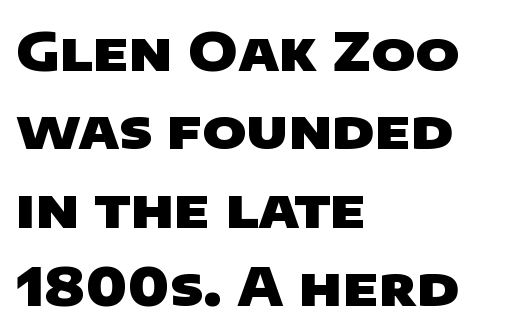
The image shows 53 px heavy, wide sans-serif type; set left-aligned, normal line spacing (1.48x), normal letter spacing, not underlined; low stroke contrast and a large x-height.
